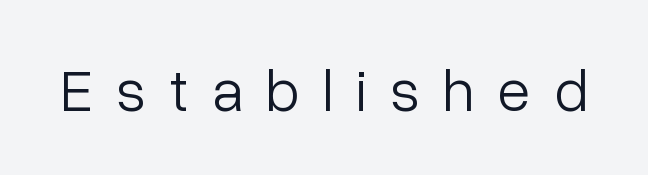
Q: Is the text bold? A: No.
Q: Is the text italic (slanted)? A: No, it is upright.
Q: Is the typeface a serif or a sans-serif typeface? A: Sans-serif.
Q: Is the text underlined? A: No.
Q: Is the spacing between letters normal or unusually wide? A: Unusually wide.
Q: Width (condensed, normal, or wide)? A: Normal.
Q: Stroke contrast? A: Low.
Q: x-height? A: Medium.
Q: Monospaced? A: No.
